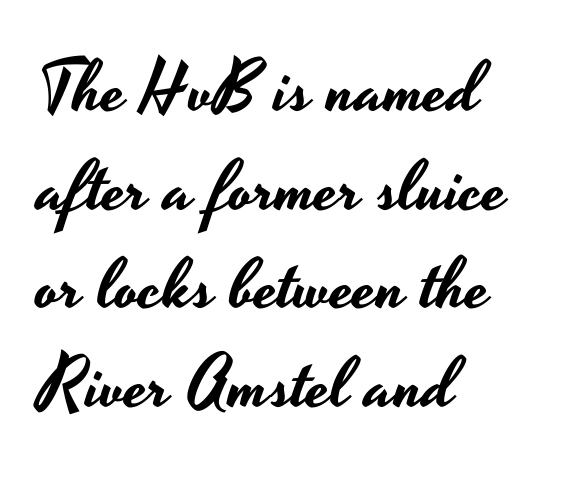
Here the designer chose a conventional face with non-uniform glyph widths. Glance below the letters and you will spot only blank space. No extra tracking has been applied to these lines. If you drew a ruler down the left edge, every line would touch it. Interline gaps are of average width in this sample.
